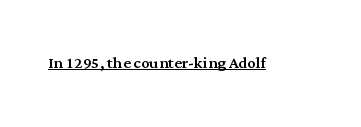
{"italic": "no", "underline": "yes", "letter_spacing": "normal", "letter_spacing_em": 0.0, "glyph_px": 21}
